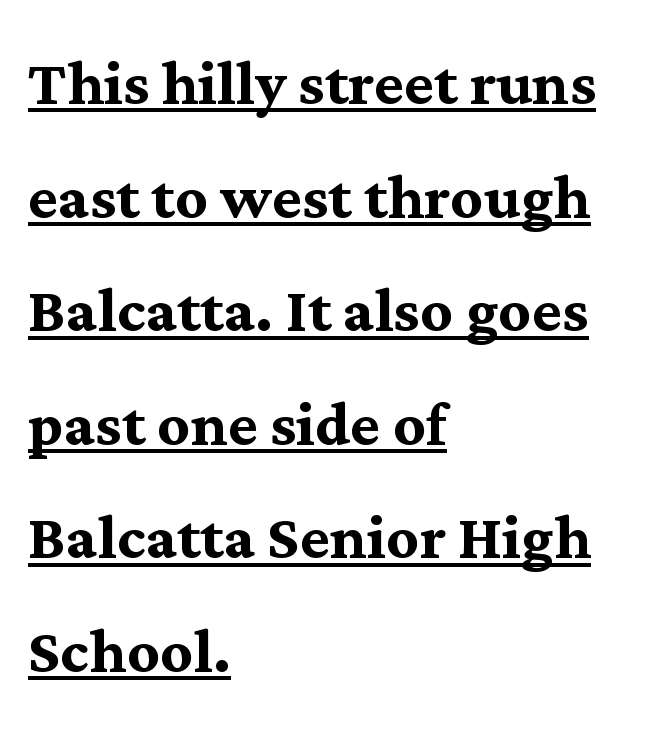
The image shows 80 px semibold serif type, upright; set left-aligned, normal line spacing (1.42x), normal letter spacing, underlined; medium stroke contrast and a medium x-height.
